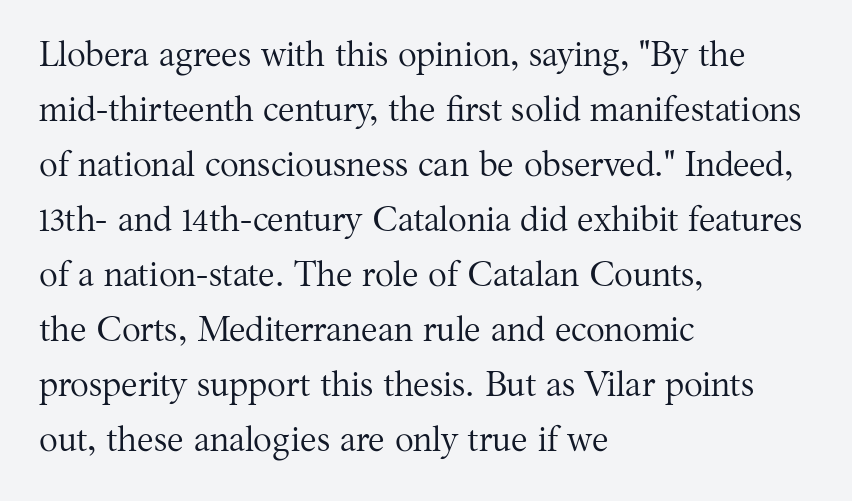
The words here are not underlined. You could not count columns in this text — the font is proportionally spaced. You could call the tracking neutral — neither tight nor loose. The typesetter chose a ragged-right arrangement here.
